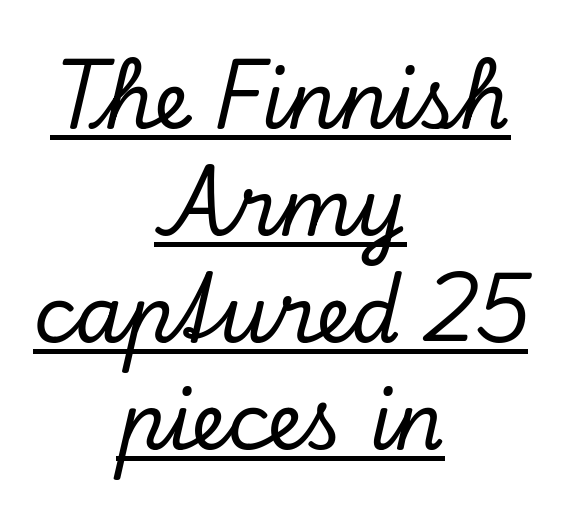
The image shows 78 px serif type, italic (leaning right); set centered, normal line spacing (1.37x), normal letter spacing, underlined; low stroke contrast and a small x-height.
